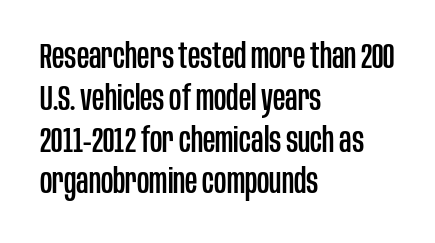
The image shows 34 px condensed sans-serif type, upright; set left-aligned, line spacing 1.23x, normal letter spacing, not underlined; low stroke contrast and a large x-height.
